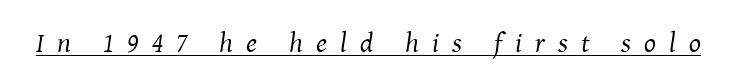
The image shows 28 px regular-weight serif type, italic (leaning right); set unusually wide letter spacing (+0.47 em), underlined; medium stroke contrast and a medium x-height.
